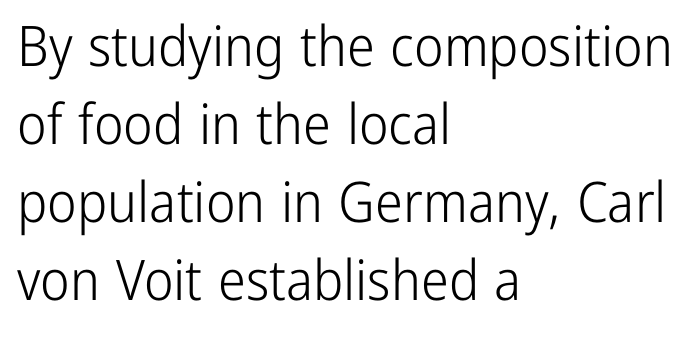
Unbolded letterforms with no extra heft. Is there any slant? The stems are plumb. Tracking here is standard; glyphs follow each other at the usual distance. These lines stack with their left ends in a neat column.
